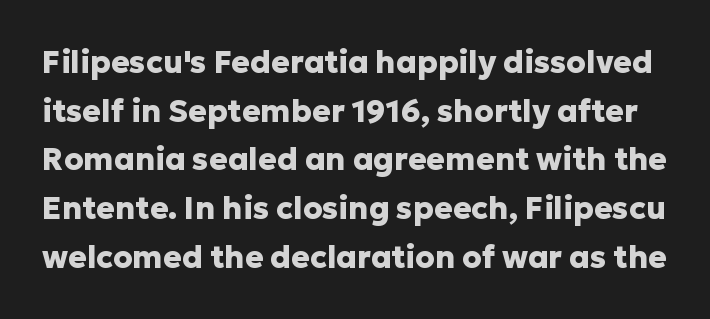
Q: Is the text bold? A: Yes.
Q: Is the text italic (slanted)? A: No, it is upright.
Q: Is the typeface a serif or a sans-serif typeface? A: Sans-serif.
Q: Is the text underlined? A: No.
Q: Is the spacing between letters normal or unusually wide? A: Normal.
Q: Is the spacing between lines tight, normal or loose? A: Normal.
Q: Width (condensed, normal, or wide)? A: Normal.
Q: Stroke contrast? A: Low.
Q: x-height? A: Medium.
Q: Monospaced? A: No.
